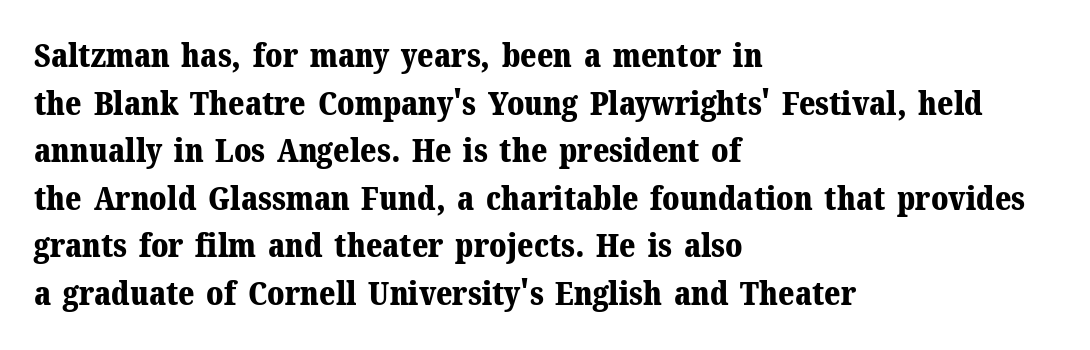
The line texture is even and compact thanks to regular tracking. The block of text has a typical density, with ordinary space between rows. Observe the serifs anchoring each vertical stroke in this sample. Stroke thickness is high; the sample reads as a true bold. Casual observation: everything's shoved over to the left. Plain, unruled lines of type.
